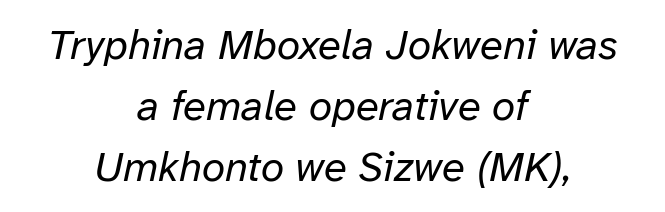
{"italic": "yes", "lean": "right", "slant_degrees": 12, "bold": "no", "weight": "regular", "width": "normal", "stroke_contrast": "low", "x_height": "medium", "monospaced": "no", "underline": "no", "align": "center", "line_spacing": "normal", "line_spacing_ratio": 1.45, "letter_spacing": "normal", "letter_spacing_em": 0.0, "glyph_px": 42}
